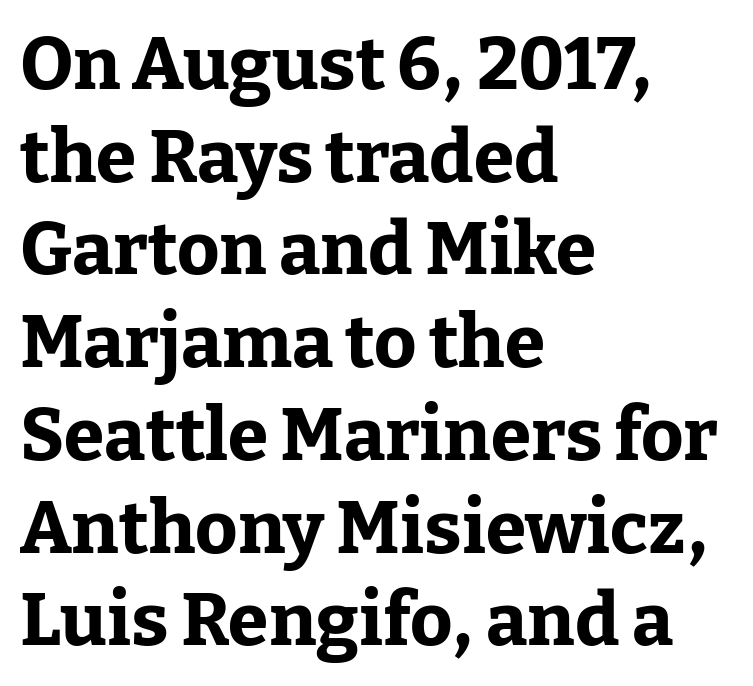
Q: Is the text bold? A: Yes.
Q: Is the text italic (slanted)? A: No, it is upright.
Q: Is the typeface a serif or a sans-serif typeface? A: Serif.
Q: Is the text underlined? A: No.
Q: How is the paragraph aligned? A: Left-aligned.
Q: Is the spacing between letters normal or unusually wide? A: Normal.
Q: Is the spacing between lines tight, normal or loose? A: Normal.
Q: Width (condensed, normal, or wide)? A: Normal.
Q: Stroke contrast? A: Low.
Q: x-height? A: Medium.
Q: Monospaced? A: No.
